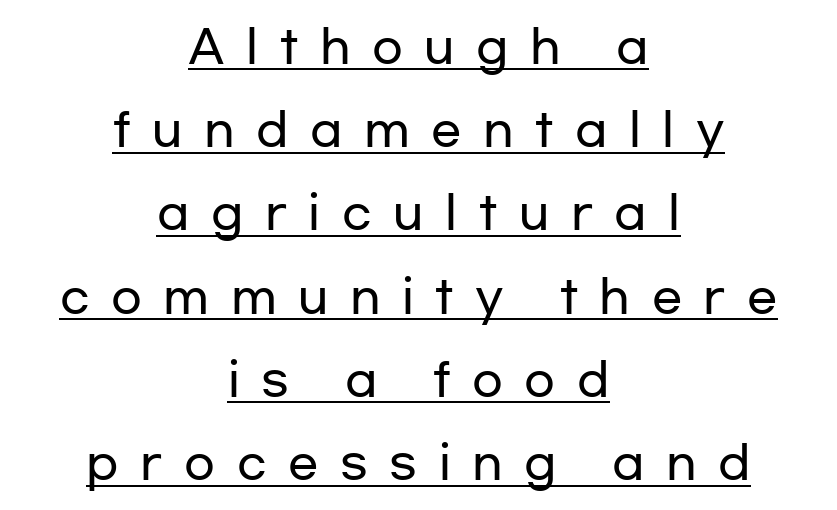
{"serif": "no", "italic": "no", "width": "wide", "stroke_contrast": "low", "x_height": "medium", "monospaced": "no", "underline": "yes", "align": "center", "line_spacing_ratio": 1.85, "letter_spacing": "wide", "letter_spacing_em": 0.48, "glyph_px": 45}
